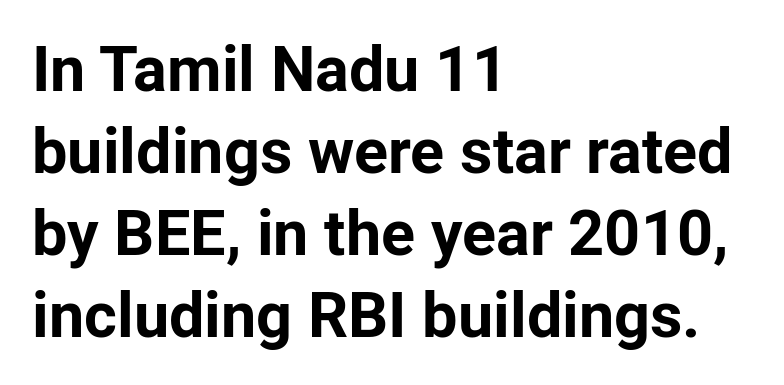
Here the designer chose a conventional face with non-uniform glyph widths. What weight is shown? A full bold with thick strokes. Teacher's note: observe the even left margin — that is flush-left alignment. Short note: letters normally spaced.
